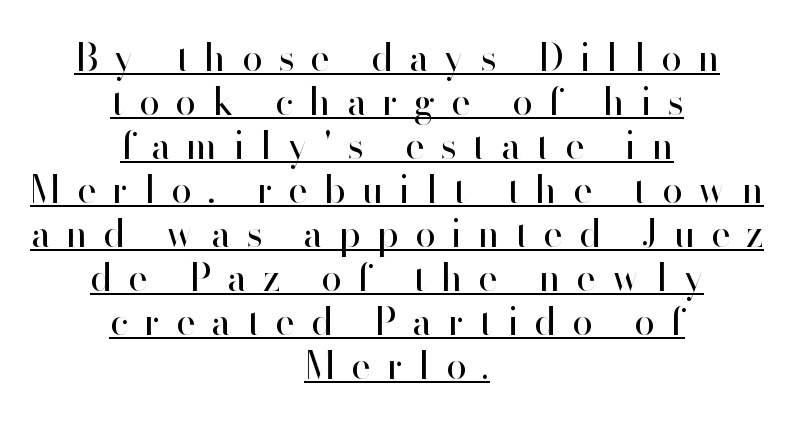
{"serif": "no", "italic": "no", "bold": "no", "weight": "regular", "width": "normal", "stroke_contrast": "high", "x_height": "small", "monospaced": "no", "underline": "yes", "align": "center", "line_spacing_ratio": 1.19, "letter_spacing": "wide", "letter_spacing_em": 0.43, "glyph_px": 37}
